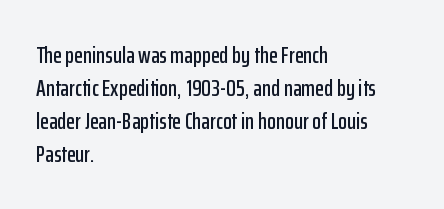
Plain, unruled lines of type. Letter spacing: default. Quick note: interline space is typical. Does the lettering tilt? It doesn't — this is upright. One-word summary of the alignment: left.
